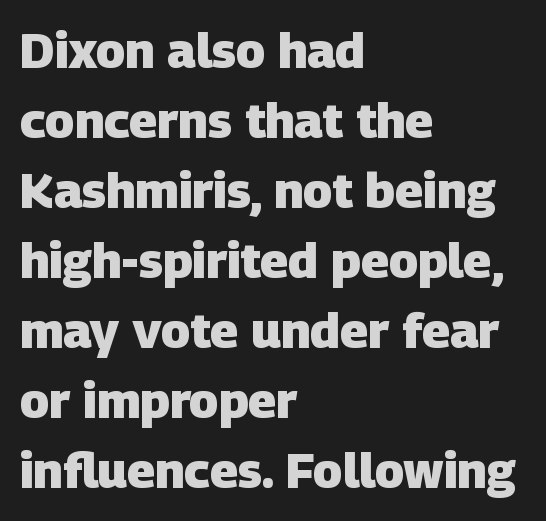
{"serif": "no", "bold": "yes", "weight": "heavy", "width": "normal", "stroke_contrast": "low", "x_height": "large", "monospaced": "no", "underline": "no", "align": "left", "line_spacing": "normal", "line_spacing_ratio": 1.43, "letter_spacing": "normal", "letter_spacing_em": 0.0, "glyph_px": 49}
